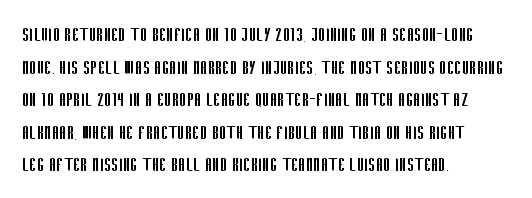
The image shows 22 px text type, upright; set left-aligned, normal line spacing (1.48x), normal letter spacing, not underlined.
